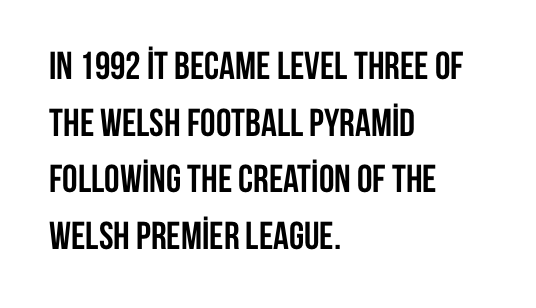
Q: Is the text bold? A: Yes.
Q: Is the text italic (slanted)? A: No, it is upright.
Q: Is the typeface a serif or a sans-serif typeface? A: Sans-serif.
Q: Is the text underlined? A: No.
Q: How is the paragraph aligned? A: Left-aligned.
Q: Is the spacing between letters normal or unusually wide? A: Normal.
Q: Is the spacing between lines tight, normal or loose? A: Normal.
Q: Width (condensed, normal, or wide)? A: Condensed.
Q: Stroke contrast? A: Low.
Q: x-height? A: Large.
Q: Monospaced? A: No.
